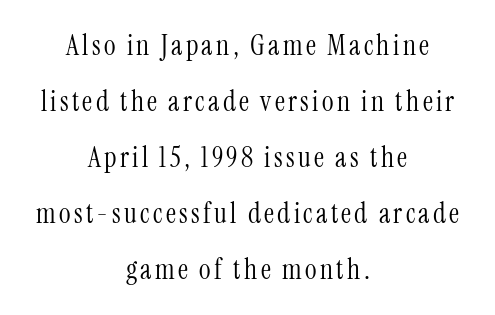
{"serif": "yes", "italic": "no", "bold": "no", "weight": "light", "width": "condensed", "stroke_contrast": "medium", "x_height": "medium", "monospaced": "no", "underline": "no", "align": "center", "line_spacing": "loose", "line_spacing_ratio": 2.0, "glyph_px": 28}
